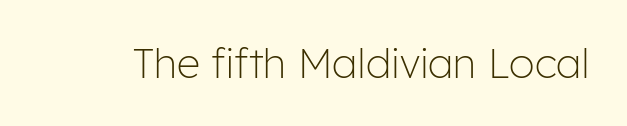
The image shows 41 px light sans-serif type, upright; set normal letter spacing, not underlined; low stroke contrast and a medium x-height.
